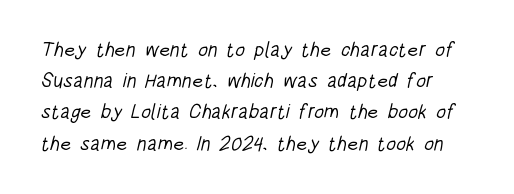
Spacing between characters is what you'd get straight out of the box. On a weight scale, this lands at 450 or below. Rule under the text: the space is simply empty. A typesetter would call this leading conventional body-copy spacing.
